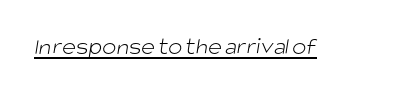
Q: Is the text bold? A: No.
Q: Is the text underlined? A: Yes.
Q: Is the spacing between letters normal or unusually wide? A: Normal.
